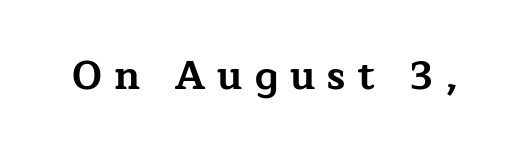
Q: Is the text bold? A: Yes.
Q: Is the text italic (slanted)? A: No, it is upright.
Q: Is the typeface a serif or a sans-serif typeface? A: Serif.
Q: Is the text underlined? A: No.
Q: Is the spacing between letters normal or unusually wide? A: Unusually wide.
Q: Width (condensed, normal, or wide)? A: Wide.
Q: Stroke contrast? A: Low.
Q: x-height? A: Medium.
Q: Monospaced? A: No.
